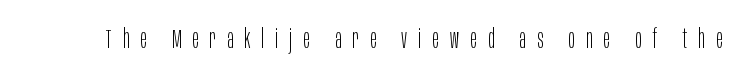
The axis of the letterforms is exactly vertical. Ink coverage per letter is moderate at most. Unmarked baselines from the first word to the last. Loose tracking; the words dissolve into strings of separated letters.
